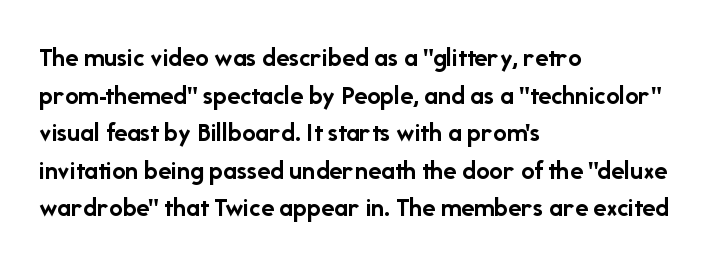
Its strokes are broad and dark, the hallmark of bold type. The letterforms sit shoulder to shoulder at normal distance. Horizontal alignment here is leftward, the default for most running prose. Each new line begins a customary step beneath the previous one. Has an underline been added? It has not. Characters remain perfectly vertical along every line.
